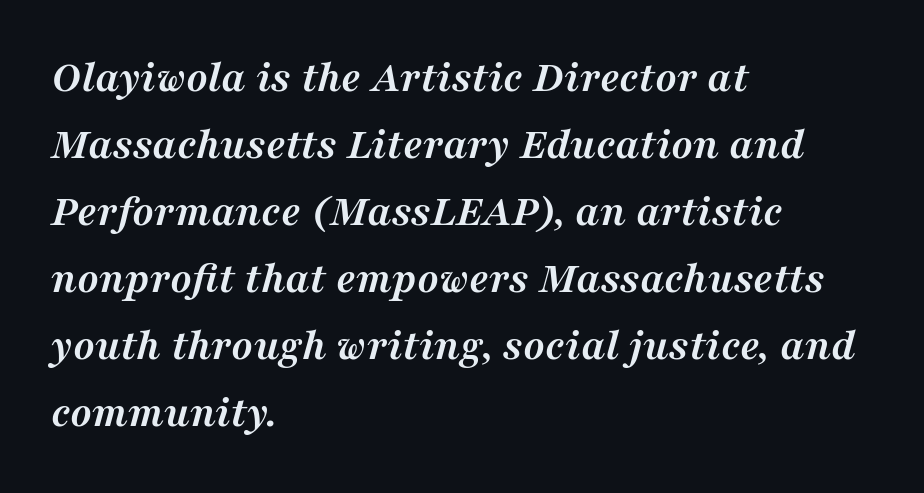
The image shows 45 px semibold serif type, italic (leaning right); set left-aligned, normal line spacing (1.49x), normal letter spacing, not underlined; medium stroke contrast and a medium x-height.
